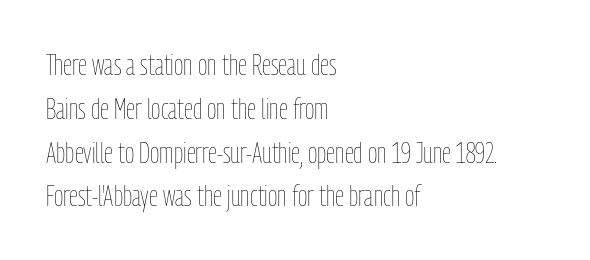
The image shows 29 px thin, condensed type, upright; set left-aligned, normal line spacing (1.51x), normal letter spacing, not underlined; low stroke contrast and a medium x-height.
